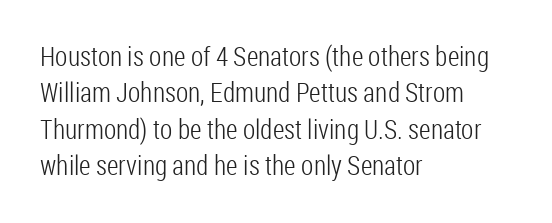
Q: Is the text bold? A: No.
Q: Is the text italic (slanted)? A: No, it is upright.
Q: Is the text underlined? A: No.
Q: How is the paragraph aligned? A: Left-aligned.
Q: Is the spacing between letters normal or unusually wide? A: Normal.
Q: Is the spacing between lines tight, normal or loose? A: Normal.
